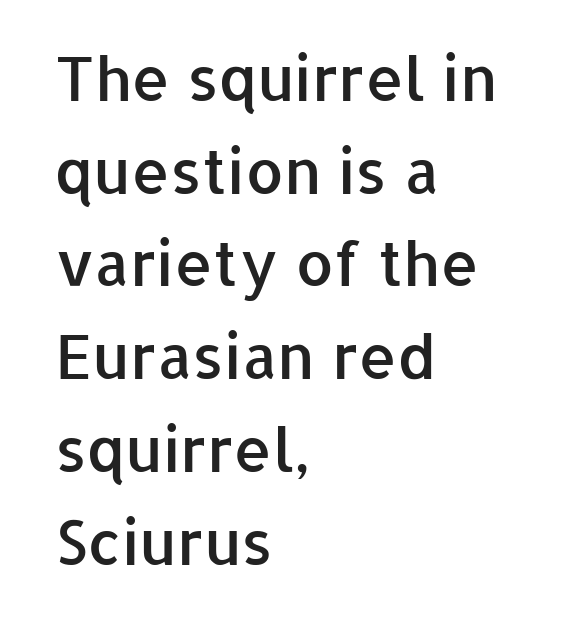
Normally led — the rows are evenly, conventionally spaced. Underline: absent. This is moderately heavy type, rendered in semibold. This rendering uses left alignment, leaving the right contour irregular. Between one letter and the next there's only the usual sliver of space.
